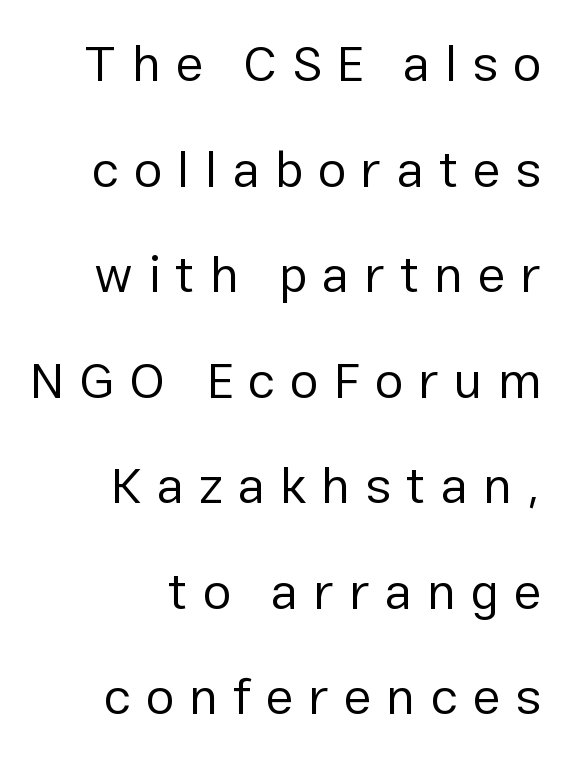
{"serif": "no", "italic": "no", "bold": "no", "weight": "regular", "width": "normal", "stroke_contrast": "low", "x_height": "medium", "monospaced": "no", "underline": "no", "align": "right", "line_spacing": "loose", "line_spacing_ratio": 2.07, "letter_spacing": "wide", "letter_spacing_em": 0.29, "glyph_px": 51}
